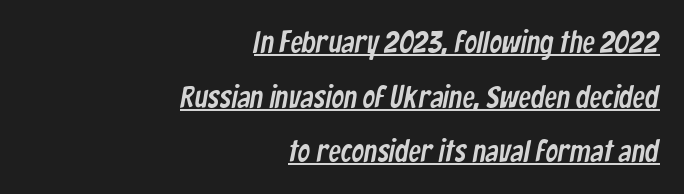
{"serif": "no", "width": "condensed", "stroke_contrast": "low", "x_height": "medium", "monospaced": "no", "underline": "yes", "align": "right", "line_spacing_ratio": 1.76, "letter_spacing": "normal", "letter_spacing_em": 0.0, "glyph_px": 31}
